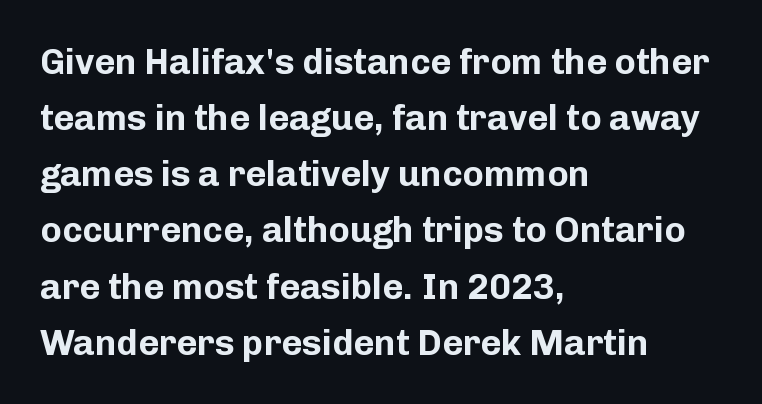
The image shows 36 px bold sans-serif type, upright; set left-aligned, normal line spacing (1.56x), normal letter spacing, not underlined; low stroke contrast and a medium x-height.
